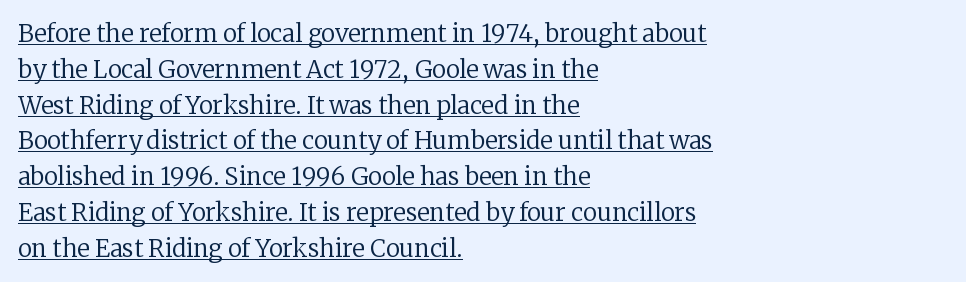
Q: Is the text bold? A: No.
Q: Is the text italic (slanted)? A: No, it is upright.
Q: Is the text underlined? A: Yes.
Q: How is the paragraph aligned? A: Left-aligned.
Q: Is the spacing between letters normal or unusually wide? A: Normal.
Q: Is the spacing between lines tight, normal or loose? A: Normal.
